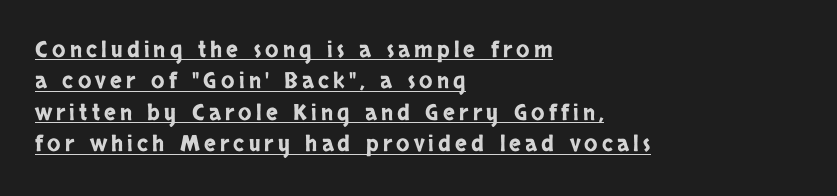
The image shows 22 px text type, upright; set left-aligned, normal line spacing (1.43x), underlined.
